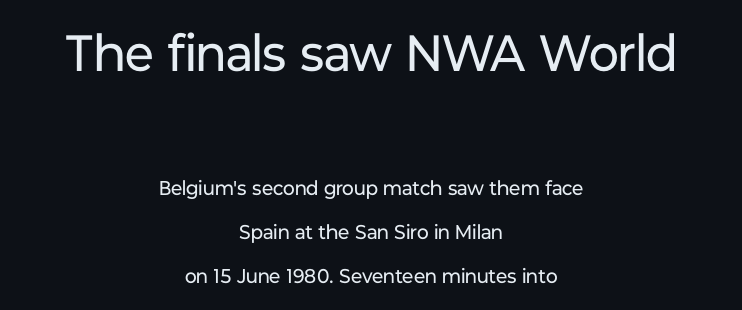
Q: Is the text bold? A: No.
Q: Is the text italic (slanted)? A: No, it is upright.
Q: Is the typeface a serif or a sans-serif typeface? A: Sans-serif.
Q: Is the text underlined? A: No.
Q: How is the paragraph aligned? A: Centered.
Q: Is the spacing between letters normal or unusually wide? A: Normal.
Q: Is the spacing between lines tight, normal or loose? A: Loose.
Q: Which block of text is set in a larger size, the first (top) or the second (bottom)? A: The first (top) one.
Q: Width (condensed, normal, or wide)? A: Normal.
Q: Stroke contrast? A: Low.
Q: x-height? A: Medium.
Q: Monospaced? A: No.
